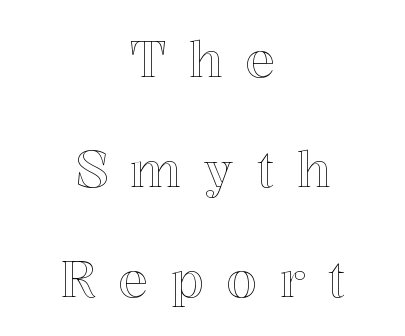
Bare-footed words on every line. Is this a fixed-width face? No — the glyphs have proportional, varying widths. What's the leading like? Stretched, with rows far apart. This sample is center-justified, so both line endings float freely. If you drew a line through each stem, it would be perfectly vertical.
